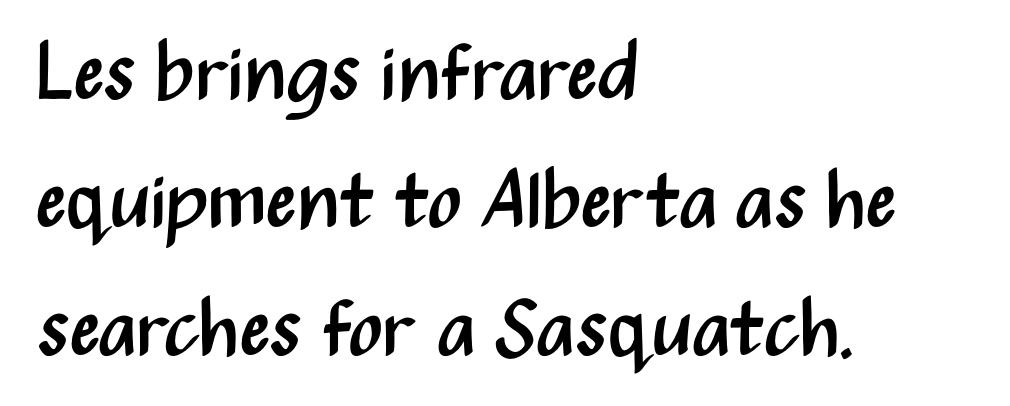
The image shows 80 px regular-weight, condensed sans-serif type, upright; set left-aligned, normal line spacing (1.6x), normal letter spacing, not underlined; medium stroke contrast and a medium x-height.
